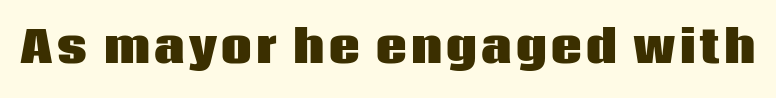
Q: Is the text bold? A: Yes.
Q: Is the text italic (slanted)? A: No, it is upright.
Q: Is the typeface a serif or a sans-serif typeface? A: Sans-serif.
Q: Is the text underlined? A: No.
Q: Width (condensed, normal, or wide)? A: Normal.
Q: Stroke contrast? A: Low.
Q: x-height? A: Large.
Q: Monospaced? A: No.
